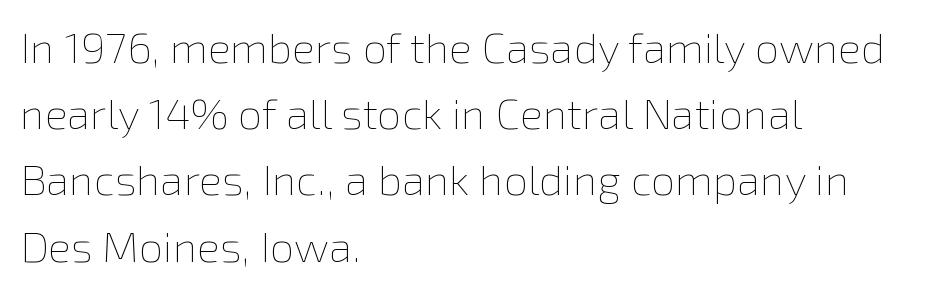
Summary of vertical rhythm: regular, with standard interline spacing. The specimen reads as upright at a glance. No word sits above an underline. The rag falls on the right side of this text block.
